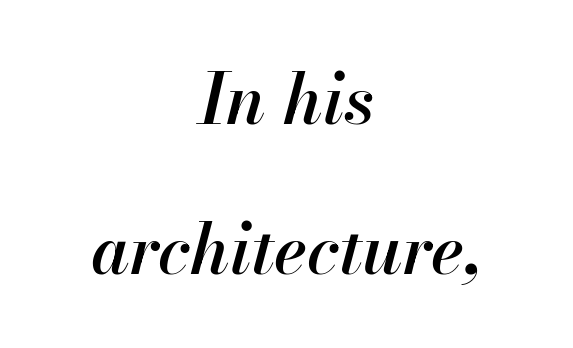
The image shows 69 px semibold type, italic (leaning right); set centered, loose line spacing (2.17x), normal letter spacing, not underlined; high stroke contrast and a small x-height.
